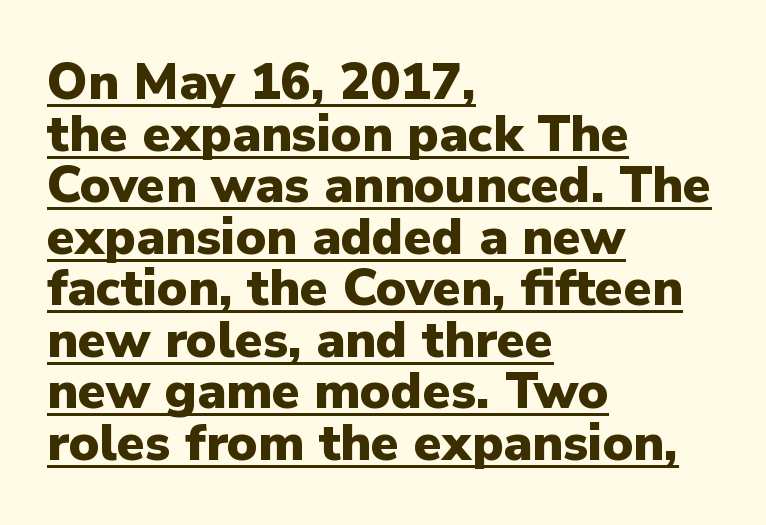
The image shows 51 px heavy sans-serif type, upright; set left-aligned, tight line spacing (1.01x), normal letter spacing, underlined; low stroke contrast and a medium x-height.
